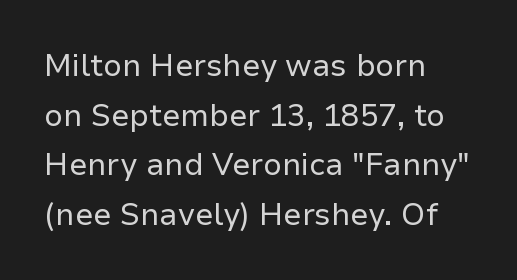
Q: Is the text bold? A: No.
Q: Is the text italic (slanted)? A: No, it is upright.
Q: Is the typeface a serif or a sans-serif typeface? A: Sans-serif.
Q: Is the text underlined? A: No.
Q: How is the paragraph aligned? A: Left-aligned.
Q: Is the spacing between letters normal or unusually wide? A: Normal.
Q: Is the spacing between lines tight, normal or loose? A: Normal.
Q: Width (condensed, normal, or wide)? A: Normal.
Q: Stroke contrast? A: Low.
Q: x-height? A: Medium.
Q: Monospaced? A: No.
